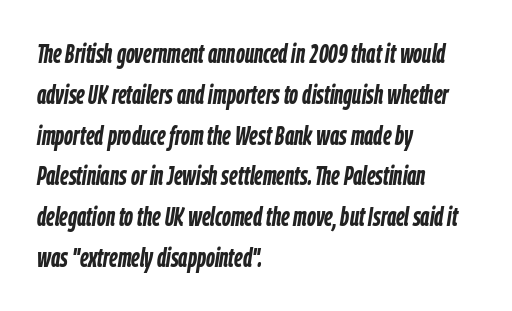
Typeset ragged right — the left edge is the straight one. The block of text has a typical density, with ordinary space between rows. The rendering keeps characters at their native spacing. Tall strokes in this sample are angled rather than plumb. This is heavy type, rendered in bold. Unmarked baselines from the first word to the last.
